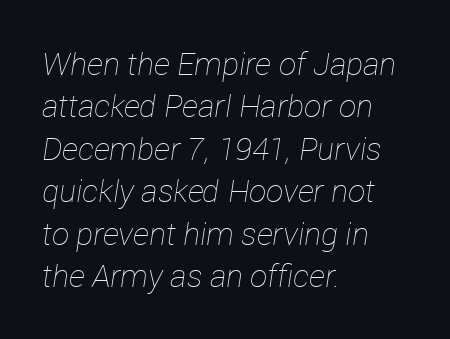
The image shows 31 px thin type, italic (leaning right); set left-aligned, normal line spacing (1.37x), normal letter spacing, not underlined; low stroke contrast and a medium x-height.
